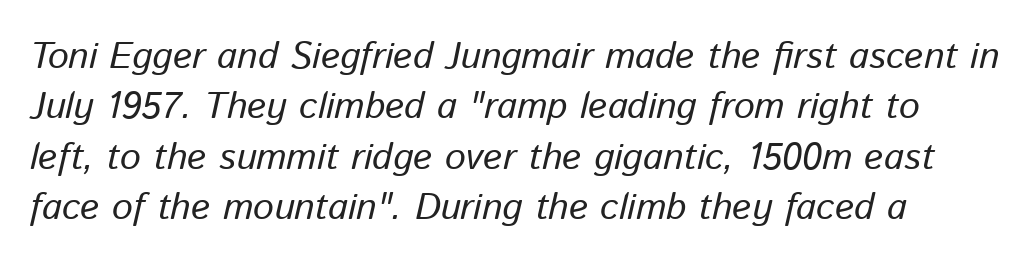
The image shows 37 px regular-weight type, italic (leaning right); set left-aligned, normal line spacing (1.36x), normal letter spacing, not underlined; low stroke contrast and a medium x-height.
